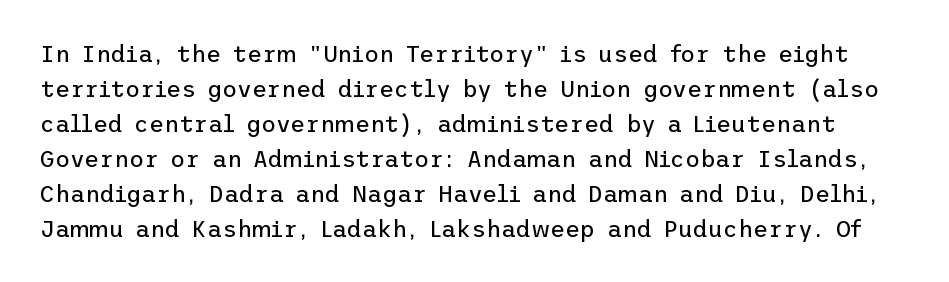
Q: Is the text bold? A: No.
Q: Is the text italic (slanted)? A: No, it is upright.
Q: Is the text underlined? A: No.
Q: Is the spacing between letters normal or unusually wide? A: Normal.
Q: Is the spacing between lines tight, normal or loose? A: Normal.
